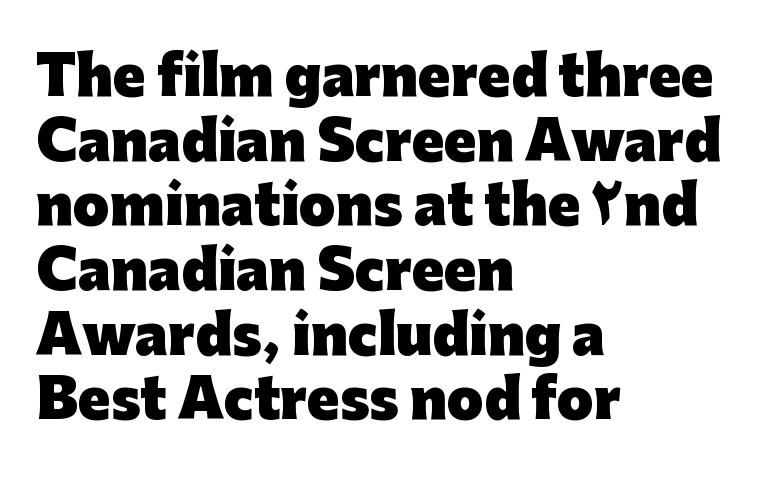
The area under the type is left untouched. The typesetting leans heavy: a genuine bold. Characters follow at the spacing the type designer built in. Is this a fixed-width face? No — the glyphs have proportional, varying widths.
